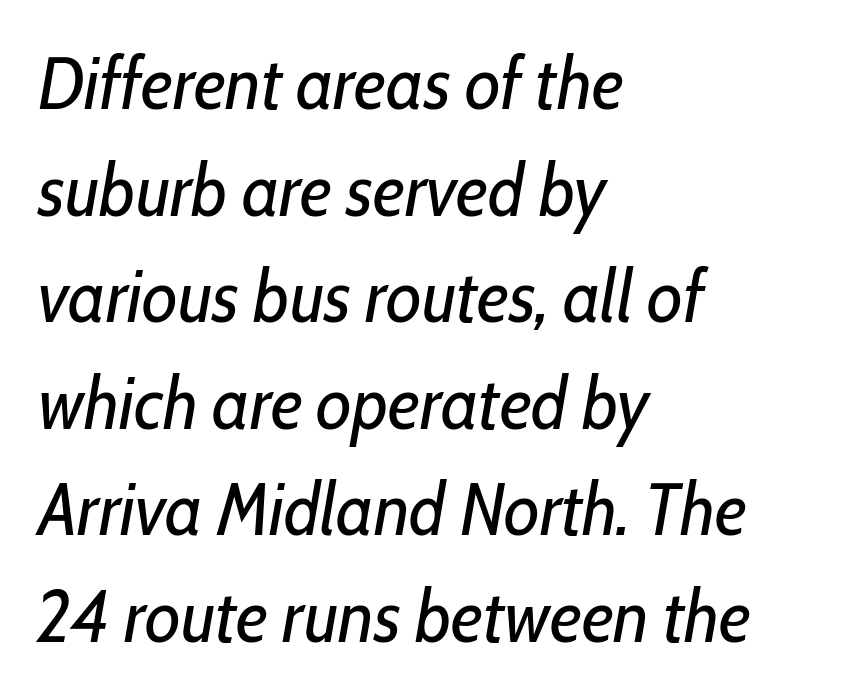
The image shows 73 px regular-weight, condensed type, italic (leaning right); set left-aligned, normal line spacing (1.46x), normal letter spacing, not underlined; low stroke contrast and a medium x-height.
